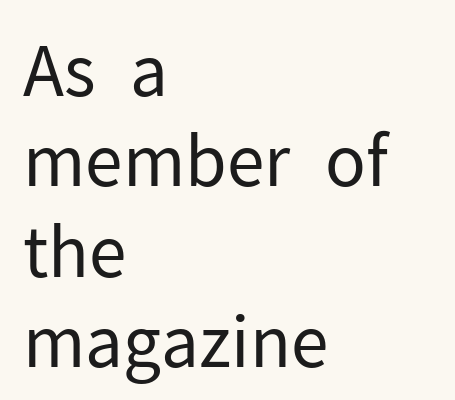
{"serif": "no", "italic": "no", "bold": "no", "weight": "regular", "width": "normal", "stroke_contrast": "low", "x_height": "medium", "monospaced": "no", "underline": "no", "align": "left", "line_spacing": "normal", "line_spacing_ratio": 1.31, "letter_spacing": "normal", "letter_spacing_em": 0.0, "glyph_px": 69}
